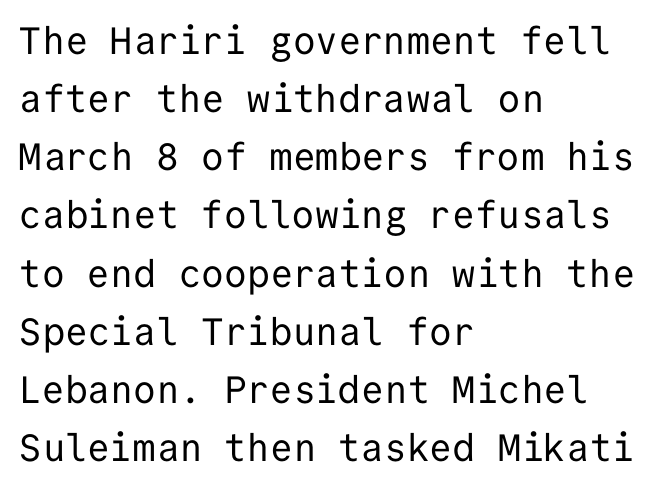
{"serif": "no", "italic": "no", "bold": "no", "weight": "regular", "width": "normal", "stroke_contrast": "low", "x_height": "medium", "monospaced": "yes", "underline": "no", "align": "left", "line_spacing": "normal", "line_spacing_ratio": 1.53, "letter_spacing": "normal", "letter_spacing_em": 0.0, "glyph_px": 38}
